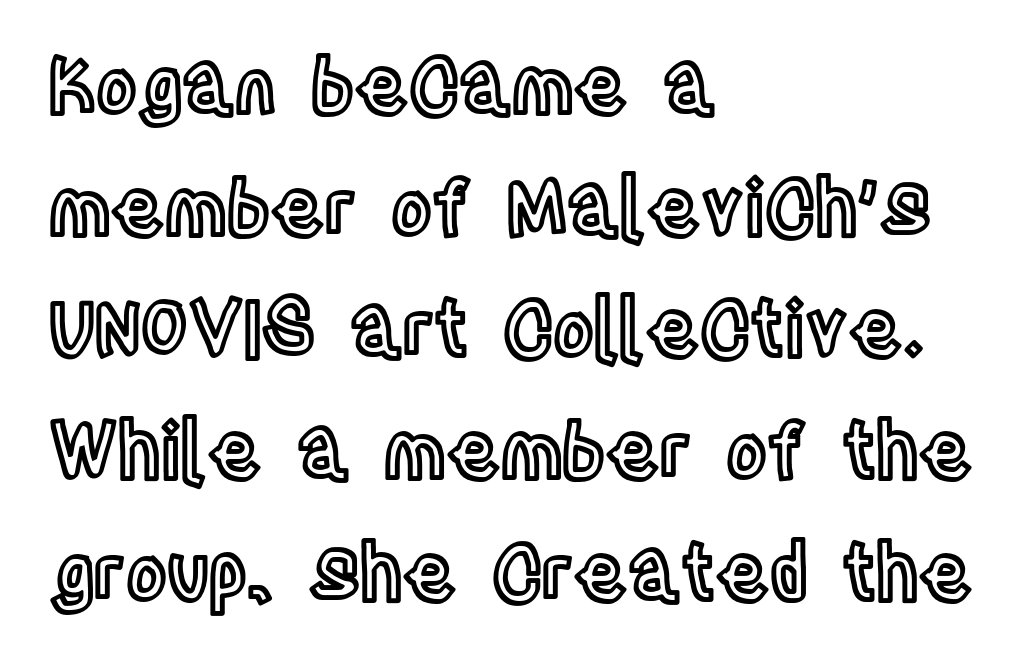
{"italic": "no", "width": "condensed", "x_height": "large", "monospaced": "no", "underline": "no", "align": "left", "line_spacing": "normal", "line_spacing_ratio": 1.58, "letter_spacing": "normal", "letter_spacing_em": 0.0, "glyph_px": 77}
